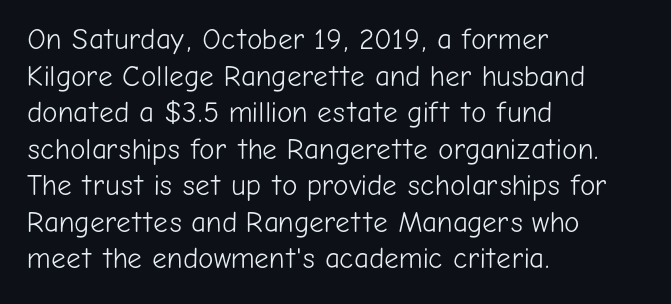
Q: Is the text bold? A: No.
Q: Is the text italic (slanted)? A: No, it is upright.
Q: Is the typeface a serif or a sans-serif typeface? A: Sans-serif.
Q: Is the text underlined? A: No.
Q: How is the paragraph aligned? A: Left-aligned.
Q: Is the spacing between letters normal or unusually wide? A: Normal.
Q: Is the spacing between lines tight, normal or loose? A: Normal.
Q: Width (condensed, normal, or wide)? A: Normal.
Q: Stroke contrast? A: Low.
Q: x-height? A: Medium.
Q: Monospaced? A: No.
